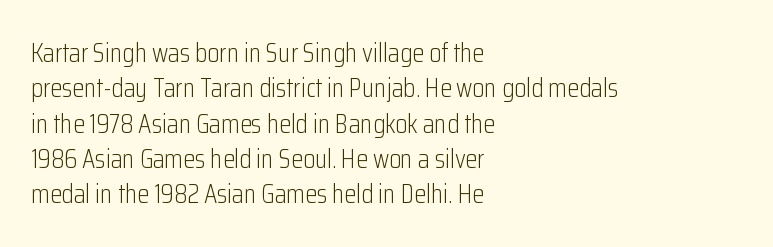
Line beginnings align vertically; line endings do not. The typography opts for an upright posture over an oblique one. Baseline-to-baseline distance is the conventional proportion of letter height. The characters are drawn with everyday or finer stroke widths. Here the glyphs are tracked normally, forming tight word shapes.
